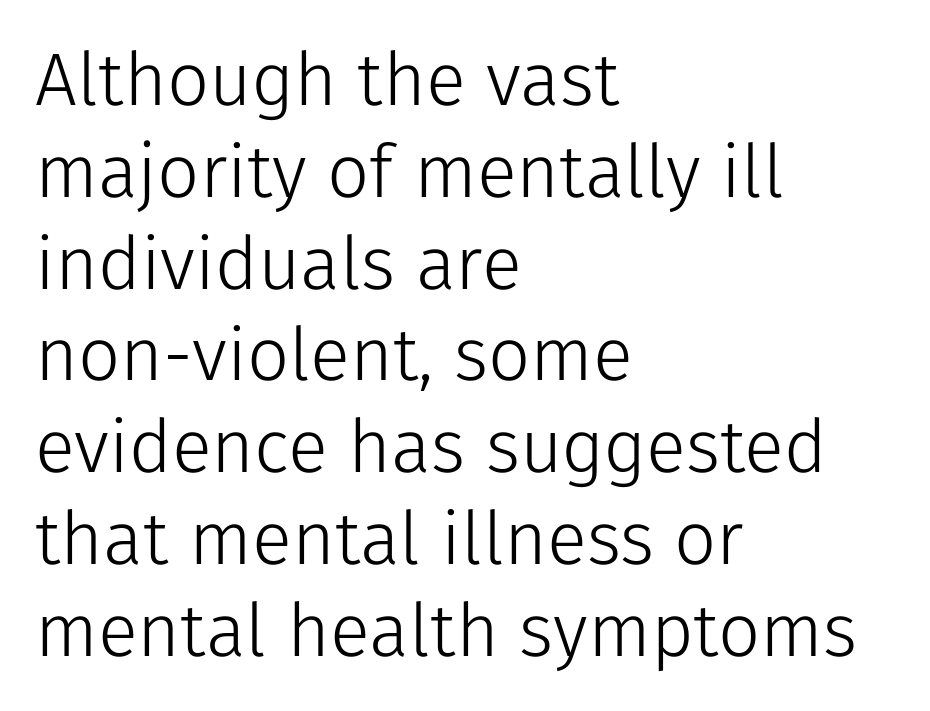
{"serif": "no", "italic": "no", "bold": "no", "weight": "light", "width": "normal", "stroke_contrast": "low", "x_height": "medium", "monospaced": "no", "underline": "no", "align": "left", "line_spacing_ratio": 1.24, "letter_spacing": "normal", "letter_spacing_em": 0.0, "glyph_px": 74}
